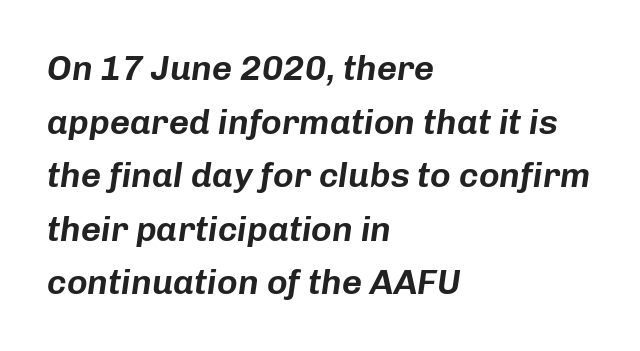
These lines were composed using italics. Casual observation: everything's shoved over to the left. The lines sit at an ordinary, default distance from one another. Underlining? Definitely not there. This sample has the flowing, uneven cadence of proportional lettering.
